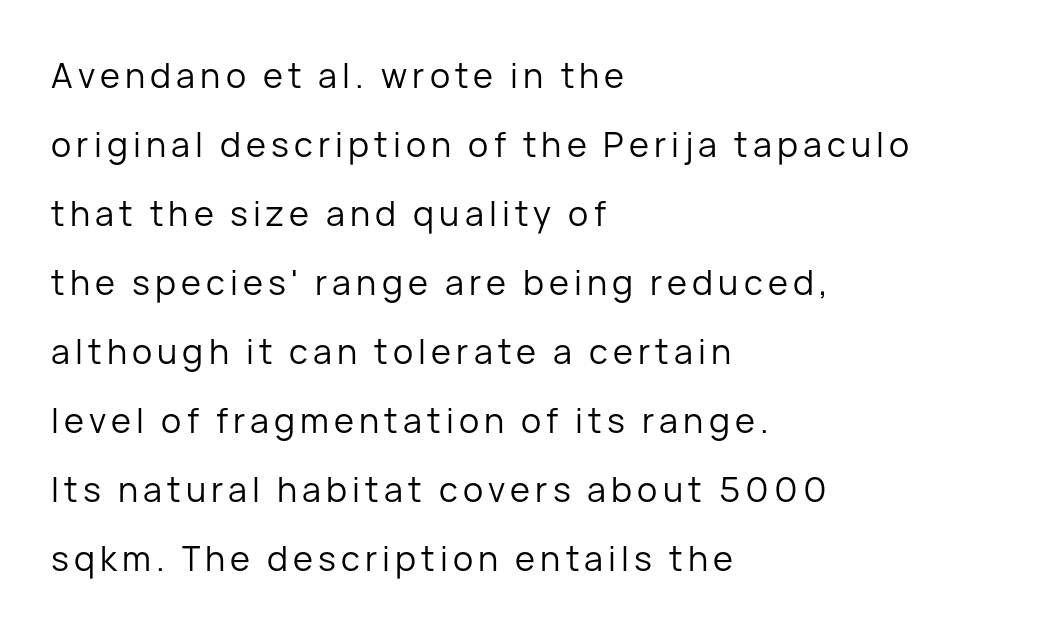
The face used here is proportionally spaced, like ordinary book or web type. The leading is generous, giving the passage an open texture. Each row of text sits above clean, open space. No extra ink here — the face is not bold.
